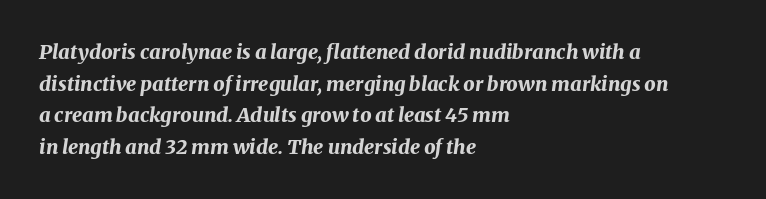
Q: Is the text bold? A: Yes.
Q: Is the text italic (slanted)? A: Yes, it leans right by about 8 degrees.
Q: Is the text underlined? A: No.
Q: How is the paragraph aligned? A: Left-aligned.
Q: Is the spacing between letters normal or unusually wide? A: Normal.
Q: Is the spacing between lines tight, normal or loose? A: Normal.
